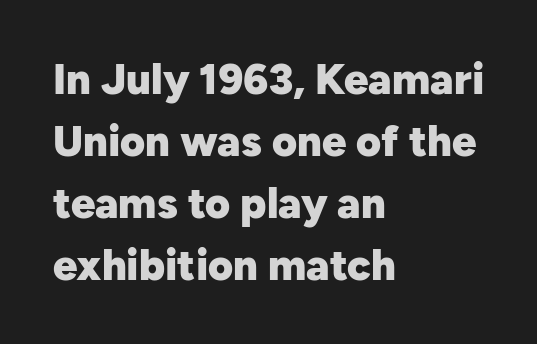
The gaps between neighbouring characters are ordinary and unremarkable. Italic: no, the glyphs are upright roman. Strong, thick strokes mark this as bold type. Normally led — the rows are evenly, conventionally spaced. The rendering uses natural spacing where letterforms have individual widths. These lines stack with their left ends in a neat column.
